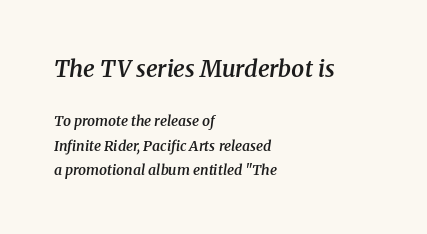
It's the slanting kind of type. Layout note: lines flush left. The rendering uses a semibold face; strokes are thickened but not to full bold. Check under the words: just untouched page. Standard letterfit; no display-style spreading of the glyphs.
